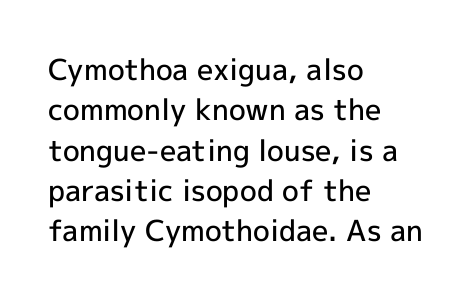
Q: Is the text bold? A: Semi-bold.
Q: Is the text italic (slanted)? A: No, it is upright.
Q: Is the typeface a serif or a sans-serif typeface? A: Sans-serif.
Q: Is the text underlined? A: No.
Q: How is the paragraph aligned? A: Left-aligned.
Q: Is the spacing between letters normal or unusually wide? A: Normal.
Q: Is the spacing between lines tight, normal or loose? A: Normal.
Q: Width (condensed, normal, or wide)? A: Normal.
Q: x-height? A: Medium.
Q: Monospaced? A: No.
